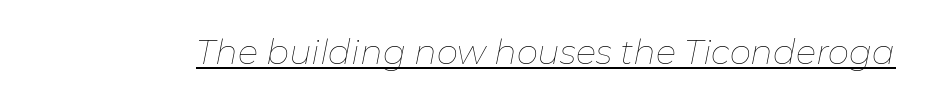
The image shows 34 px thin type, italic (leaning right); set normal letter spacing, underlined; low stroke contrast and a medium x-height.
